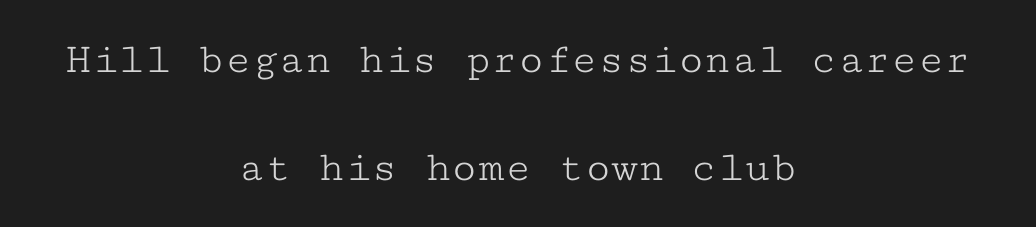
The image shows 44 px light, wide serif type, upright, monospaced; set centered, loose line spacing (2.45x), normal letter spacing, not underlined; low stroke contrast and a medium x-height.
